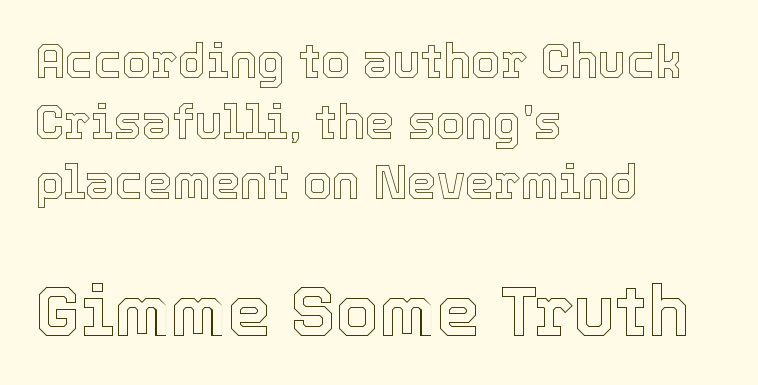
The image shows 70 px text type, upright; set left-aligned, normal line spacing (1.29x), normal letter spacing, not underlined; the second (bottom) block is 1.49x larger; a medium x-height.
